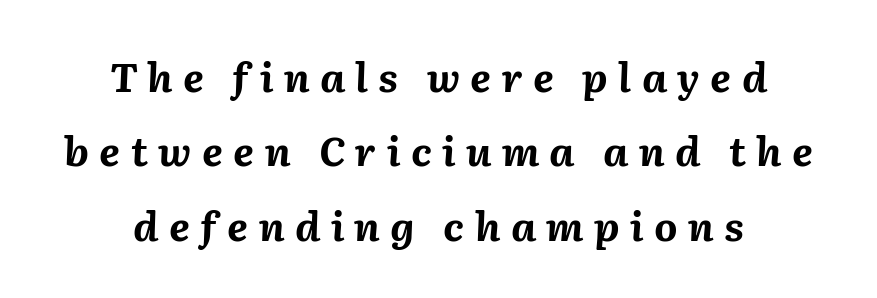
The glyphs are unaccompanied by any horizontal stroke below them. The rendering applies a slant to the glyphs. Is the type bold? Yes — the strokes are clearly thick and heavy. Look at the tracking — it's clearly loosened, letters drifting apart. Proportional: the letters do not fall into vertical columns. Which margin do the lines hug? Neither — every line sits in the middle.
